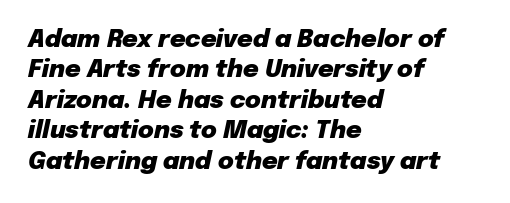
Q: Is the text bold? A: Yes.
Q: Is the text italic (slanted)? A: Yes, it leans right by about 12 degrees.
Q: Is the text underlined? A: No.
Q: How is the paragraph aligned? A: Left-aligned.
Q: Is the spacing between letters normal or unusually wide? A: Normal.
Q: Is the spacing between lines tight, normal or loose? A: Normal.
